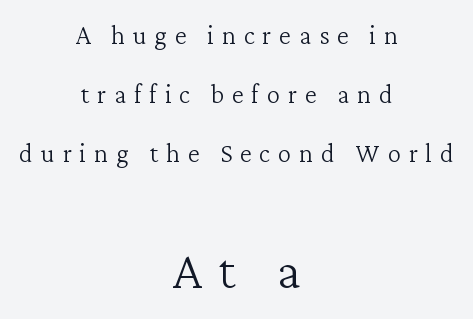
Both edges are ragged and mirror each other, which tells us the setting is centered. Descenders hang freely into open space. This reads as an unemphasized weight, regular at the heaviest. The letters advance in unequal steps, a hallmark of proportional type.
